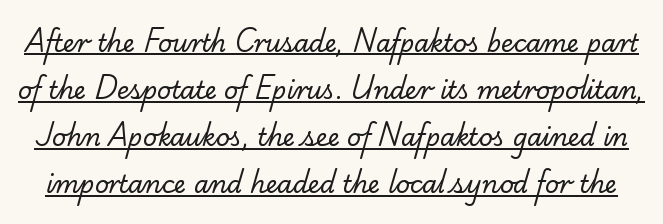
The image shows 24 px text type; set loose line spacing (1.96x), normal letter spacing, underlined.
